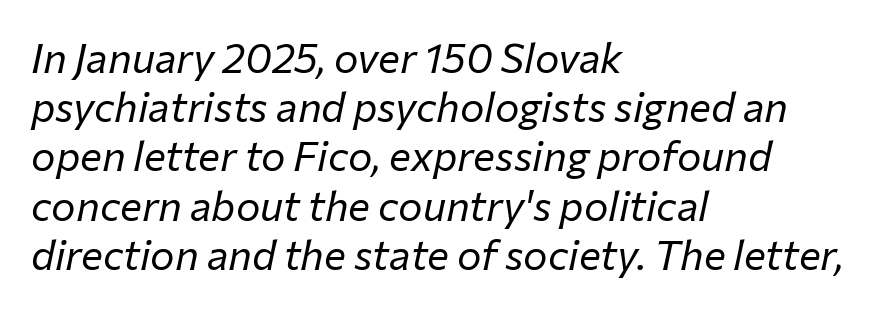
{"italic": "yes", "lean": "right", "slant_degrees": 12, "bold": "no", "weight": "regular", "width": "normal", "stroke_contrast": "low", "x_height": "medium", "monospaced": "no", "underline": "no", "align": "left", "line_spacing_ratio": 1.2, "letter_spacing": "normal", "letter_spacing_em": 0.0, "glyph_px": 41}
